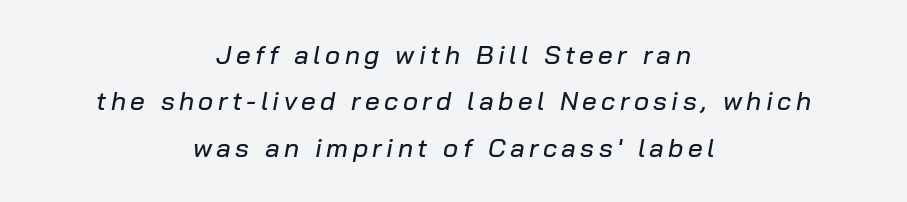
The image shows 26 px text type, italic (leaning right); set centered, line spacing 1.78x, not underlined.
